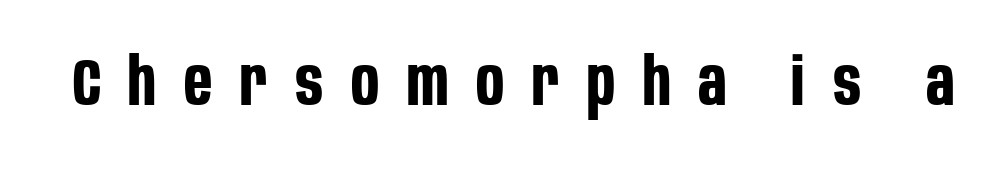
{"serif": "no", "italic": "no", "bold": "yes", "weight": "bold", "width": "condensed", "stroke_contrast": "low", "x_height": "large", "monospaced": "no", "underline": "no", "letter_spacing": "wide", "letter_spacing_em": 0.42, "glyph_px": 66}
